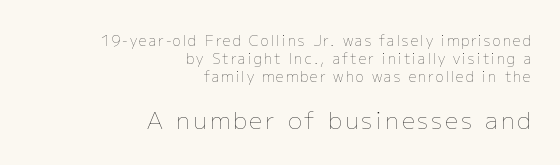
{"italic": "no", "bold": "no", "underline": "no", "align": "right", "line_spacing": "normal", "line_spacing_ratio": 1.29, "larger_block": "second", "size_ratio": 1.64, "glyph_px": 23}
